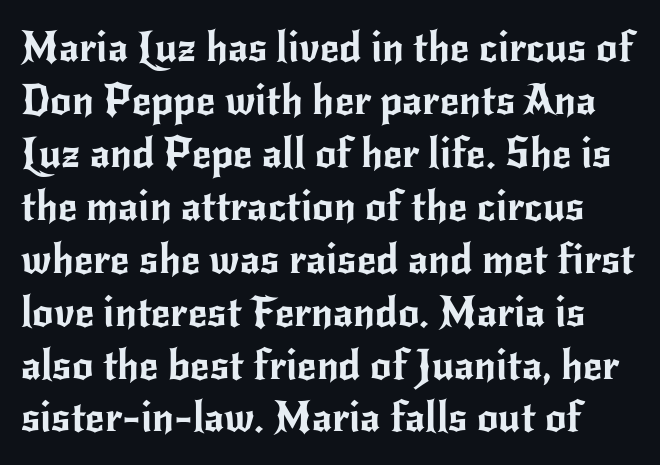
The image shows 42 px sans-serif type, upright; set normal line spacing (1.26x), normal letter spacing, not underlined; low stroke contrast and a small x-height.
